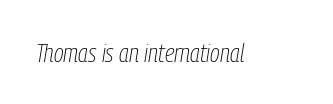
The image shows 26 px text type, italic (leaning right); set normal letter spacing, not underlined.
